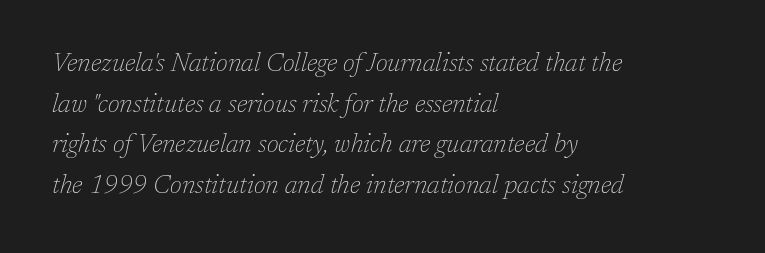
The image shows 25 px text type, italic (leaning right); set left-aligned, normal line spacing (1.63x), normal letter spacing, not underlined.
